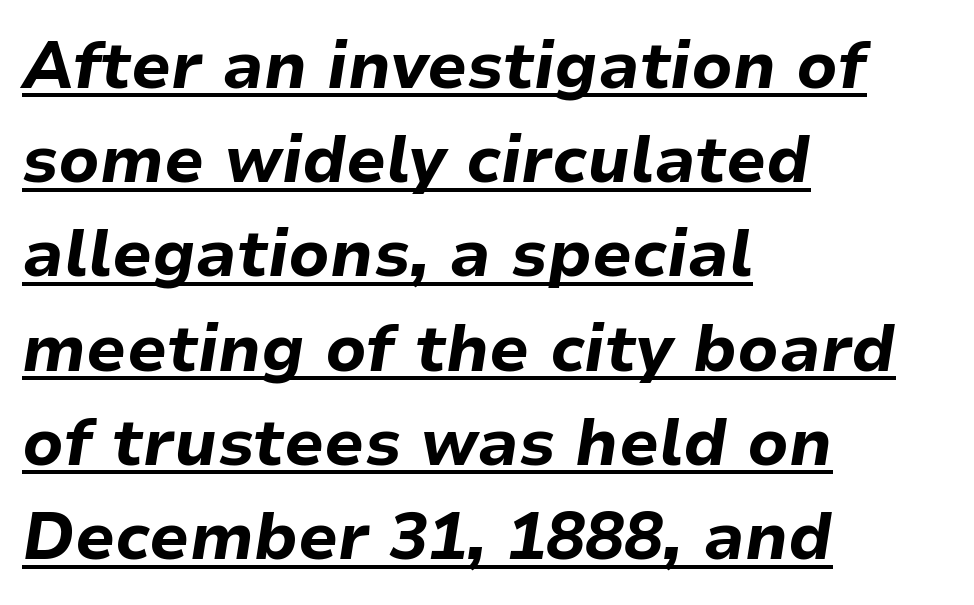
The rows are spaced the way most documents space them. The face used here has the dense, thick strokes of a bold. Is the type slanted? Yes — the strokes lean at a clear angle. All the whitespace from short lines collects on the right. Looks like someone drew a line under every word here. Is the letter spacing exaggerated? No — it looks like the ordinary default.
